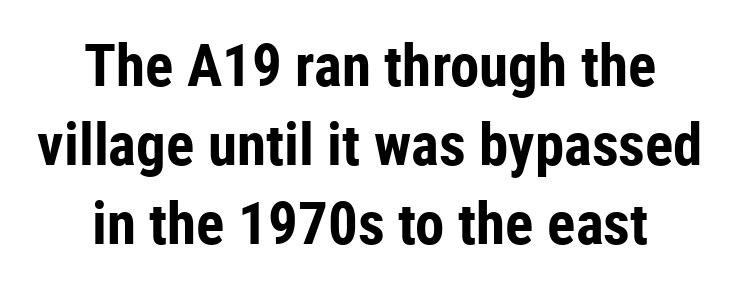
Q: Is the text bold? A: Yes.
Q: Is the text italic (slanted)? A: No, it is upright.
Q: Is the typeface a serif or a sans-serif typeface? A: Sans-serif.
Q: Is the text underlined? A: No.
Q: How is the paragraph aligned? A: Centered.
Q: Is the spacing between letters normal or unusually wide? A: Normal.
Q: Is the spacing between lines tight, normal or loose? A: Normal.
Q: Width (condensed, normal, or wide)? A: Condensed.
Q: Stroke contrast? A: Low.
Q: x-height? A: Medium.
Q: Monospaced? A: No.
